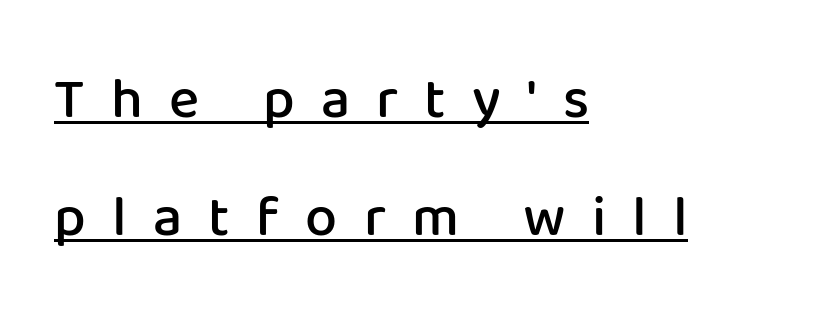
Q: Is the text bold? A: Semi-bold.
Q: Is the text italic (slanted)? A: No, it is upright.
Q: Is the typeface a serif or a sans-serif typeface? A: Sans-serif.
Q: Is the text underlined? A: Yes.
Q: How is the paragraph aligned? A: Left-aligned.
Q: Is the spacing between letters normal or unusually wide? A: Unusually wide.
Q: Is the spacing between lines tight, normal or loose? A: Loose.
Q: Width (condensed, normal, or wide)? A: Normal.
Q: Stroke contrast? A: Low.
Q: x-height? A: Medium.
Q: Monospaced? A: No.
